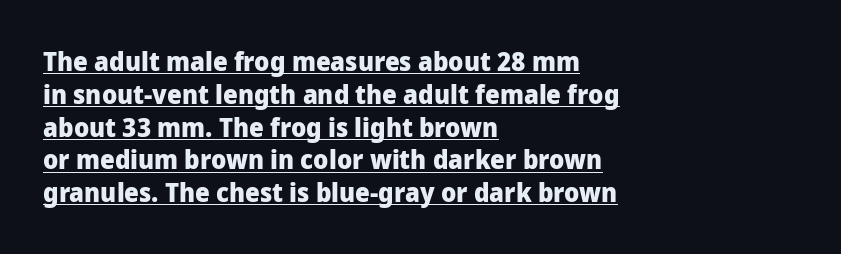
The image shows 26 px bold type, upright; set left-aligned, normal line spacing (1.26x), normal letter spacing, underlined.
